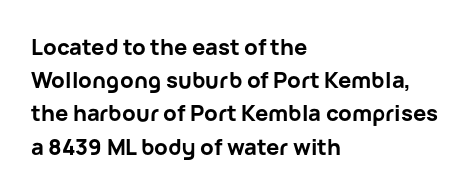
Leading matches the norm, producing a regular column. The area under the type is left untouched. Does extra space separate the letters? No, they use regular spacing. These lines were composed using upright roman letters.
